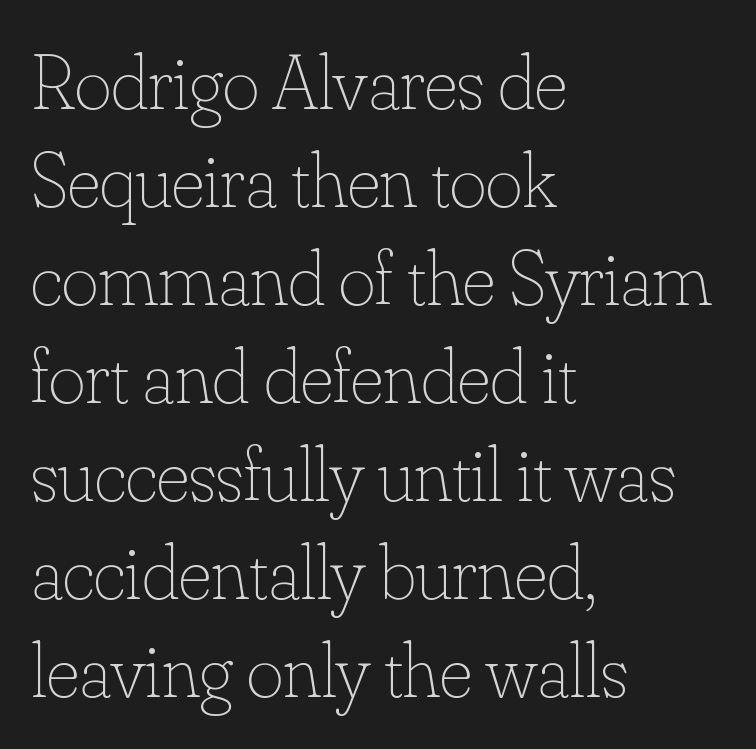
{"italic": "no", "bold": "no", "weight": "thin", "width": "normal", "stroke_contrast": "low", "x_height": "small", "monospaced": "no", "underline": "no", "align": "left", "line_spacing_ratio": 1.24, "letter_spacing": "normal", "letter_spacing_em": 0.0, "glyph_px": 79}
